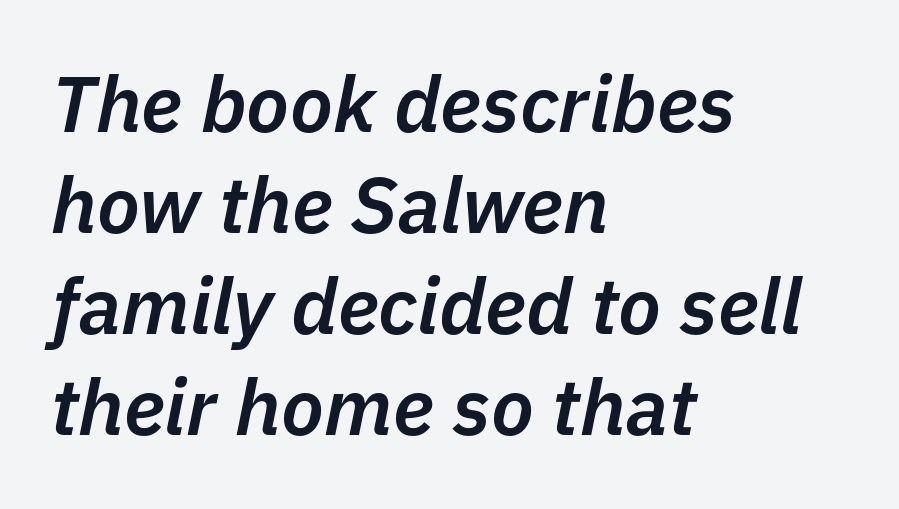
Q: Is the text bold? A: Semi-bold.
Q: Is the text italic (slanted)? A: Yes, it leans right by about 11 degrees.
Q: Is the text underlined? A: No.
Q: How is the paragraph aligned? A: Left-aligned.
Q: Is the spacing between letters normal or unusually wide? A: Normal.
Q: Is the spacing between lines tight, normal or loose? A: Normal.
Q: Width (condensed, normal, or wide)? A: Normal.
Q: Stroke contrast? A: Low.
Q: x-height? A: Medium.
Q: Monospaced? A: No.
